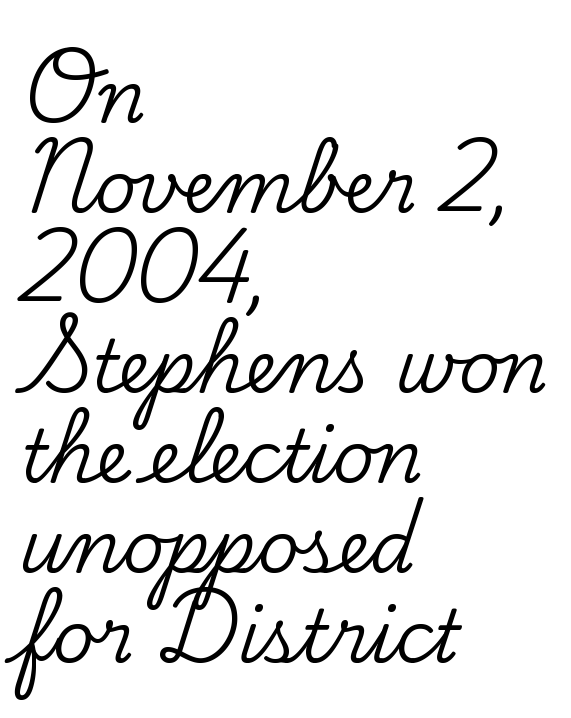
The image shows 72 px serif type; set left-aligned, normal line spacing (1.25x), normal letter spacing, not underlined; low stroke contrast and a small x-height.
